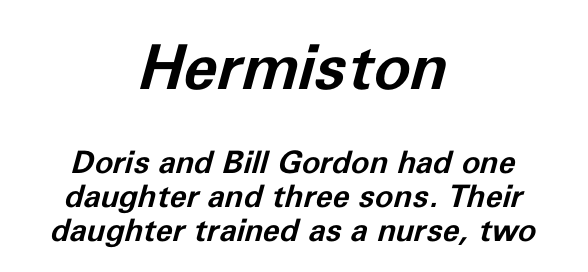
Q: Is the text bold? A: Yes.
Q: Is the text italic (slanted)? A: Yes, it leans right by about 11 degrees.
Q: Is the text underlined? A: No.
Q: How is the paragraph aligned? A: Centered.
Q: Is the spacing between letters normal or unusually wide? A: Normal.
Q: Is the spacing between lines tight, normal or loose? A: Tight.
Q: Which block of text is set in a larger size, the first (top) or the second (bottom)? A: The first (top) one.
Q: Width (condensed, normal, or wide)? A: Normal.
Q: Stroke contrast? A: Low.
Q: x-height? A: Medium.
Q: Monospaced? A: No.
